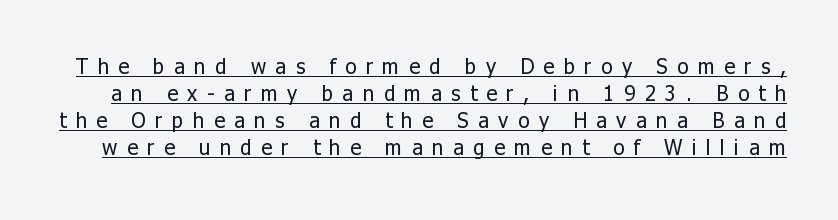
Q: Is the text bold? A: No.
Q: Is the text italic (slanted)? A: No, it is upright.
Q: Is the text underlined? A: Yes.
Q: Is the spacing between letters normal or unusually wide? A: Unusually wide.
Q: Is the spacing between lines tight, normal or loose? A: Normal.
